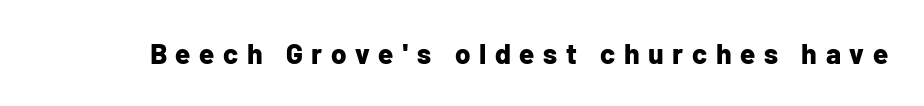
Q: Is the text bold? A: Yes.
Q: Is the text italic (slanted)? A: No, it is upright.
Q: Is the typeface a serif or a sans-serif typeface? A: Sans-serif.
Q: Is the text underlined? A: No.
Q: Is the spacing between letters normal or unusually wide? A: Unusually wide.
Q: Width (condensed, normal, or wide)? A: Normal.
Q: Stroke contrast? A: Low.
Q: x-height? A: Medium.
Q: Monospaced? A: No.
